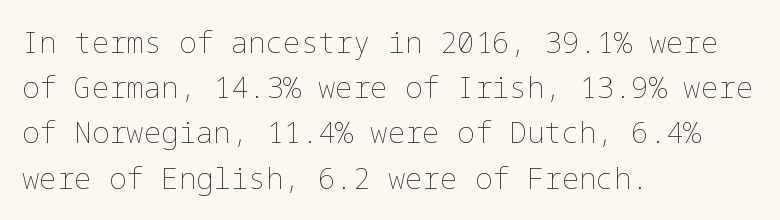
The paragraph shown leans on its left margin. Caption: standard tracking, unaltered. Underline: absent. The font is comparable to plain body text, perhaps lighter. This is the regular roman posture of the typeface. Is there much room between lines? A standard amount, neither cramped nor airy.
